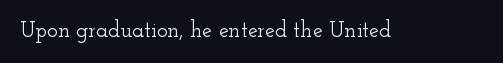
{"italic": "no", "underline": "no", "letter_spacing": "normal", "letter_spacing_em": 0.0, "glyph_px": 22}
